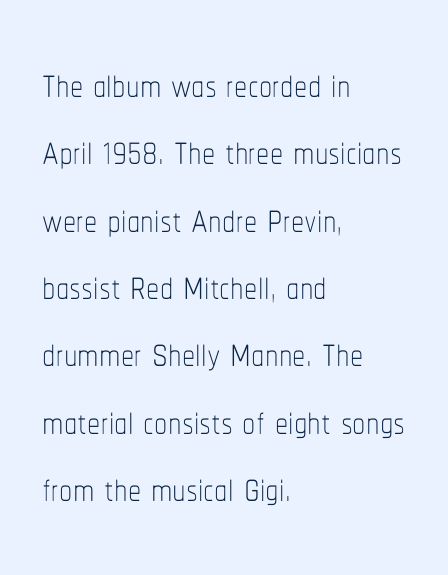
Ink coverage per letter is moderate at most. How would I describe the line gaps? Plain and ordinary. Proportional: the letters do not fall into vertical columns. Decoration check: the copy has no underline. The text block is weighted toward the left margin, trailing off unevenly rightward. Upright lettering throughout.
